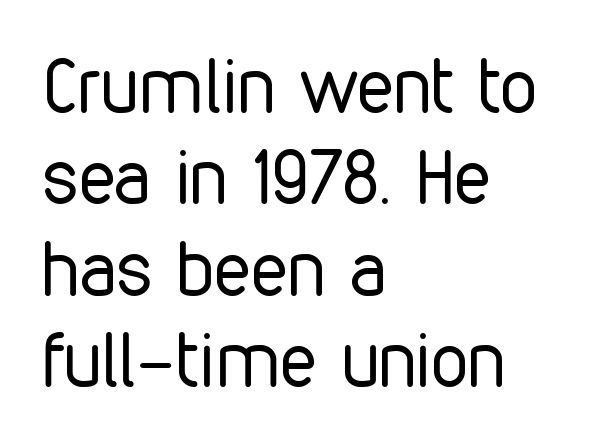
No extra ink here — the face is not bold. The paragraph has a hard left edge and a soft right edge. The specimen omits any rule beneath the text block's lines. This is the regular roman posture of the typeface.
